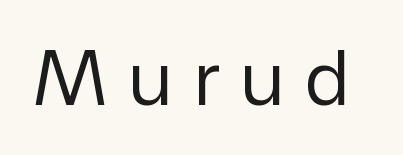
{"serif": "no", "italic": "no", "bold": "no", "weight": "regular", "width": "normal", "stroke_contrast": "low", "x_height": "medium", "monospaced": "no", "underline": "no", "letter_spacing": "wide", "letter_spacing_em": 0.27, "glyph_px": 75}
